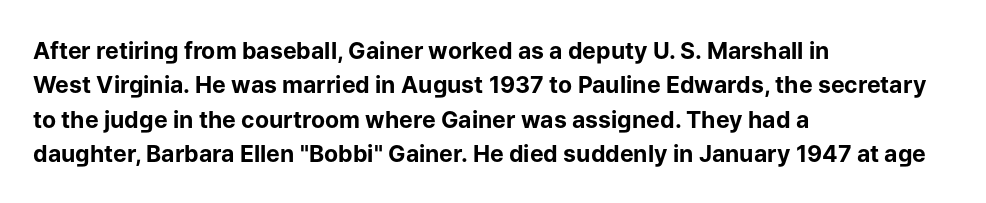
The image shows 23 px bold type, upright; set left-aligned, normal line spacing (1.49x), normal letter spacing, not underlined.
